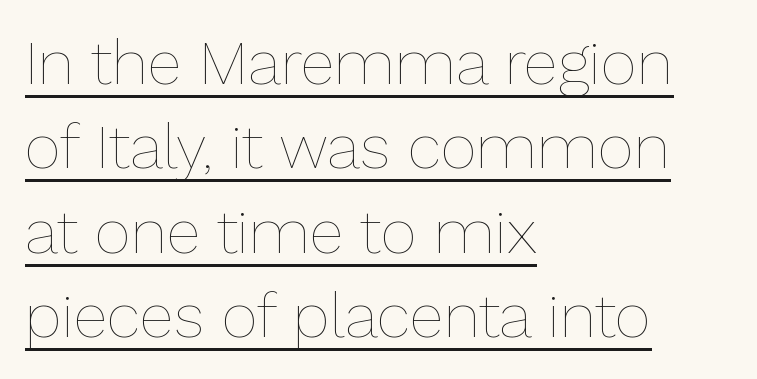
The image shows 63 px thin type, upright; set left-aligned, normal line spacing (1.34x), normal letter spacing, underlined; low stroke contrast and a medium x-height.
